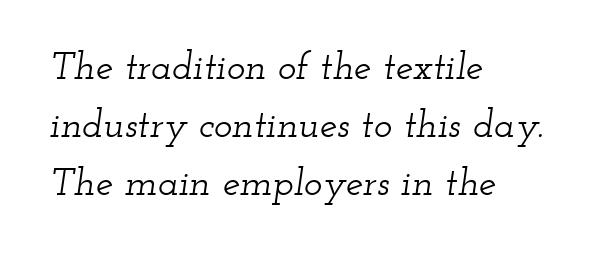
The image shows 39 px wide serif type, italic (leaning right); set left-aligned, normal line spacing (1.49x), normal letter spacing, not underlined; low stroke contrast and a small x-height.
